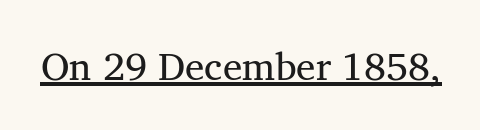
The image shows 39 px serif type, upright; set normal letter spacing, underlined; medium stroke contrast and a medium x-height.
